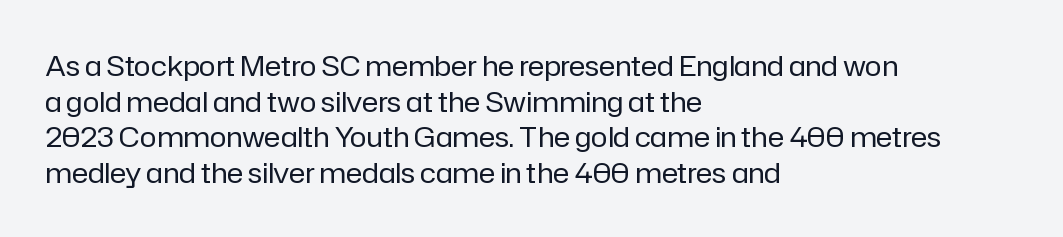
If you drew a ruler down the left edge, every line would touch it. The glyphs in this specimen are sans serif. Every character sits straight up, as roman type does. The gap between lines stays unmarked. Between one letter and the next there's only the usual sliver of space. Is this a fixed-width face? No — the glyphs have proportional, varying widths.
